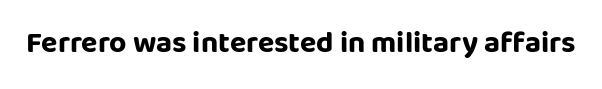
Is the type bold? Yes — the strokes are clearly thick and heavy. Decoration check: the copy has no underline. Default kerning and tracking; the words read as compact shapes. Do the characters align in a grid? No, the font is proportional.
